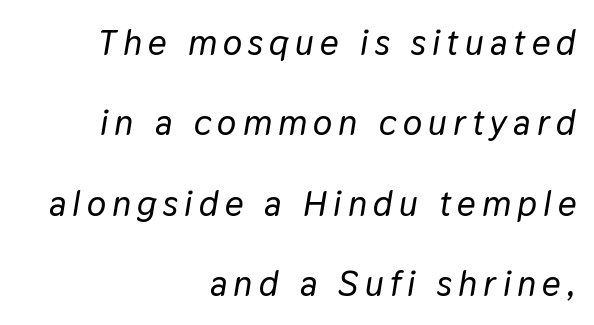
{"italic": "yes", "lean": "right", "slant_degrees": 9, "width": "normal", "stroke_contrast": "low", "x_height": "medium", "monospaced": "no", "underline": "no", "align": "right", "line_spacing": "loose", "line_spacing_ratio": 2.23, "glyph_px": 36}
